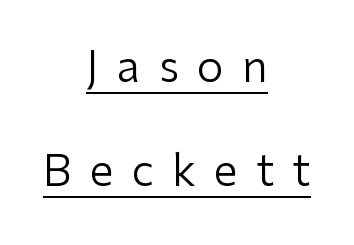
The image shows 43 px regular-weight sans-serif type, upright; set centered, loose line spacing (2.41x), unusually wide letter spacing (+0.42 em), underlined; low stroke contrast and a medium x-height.
